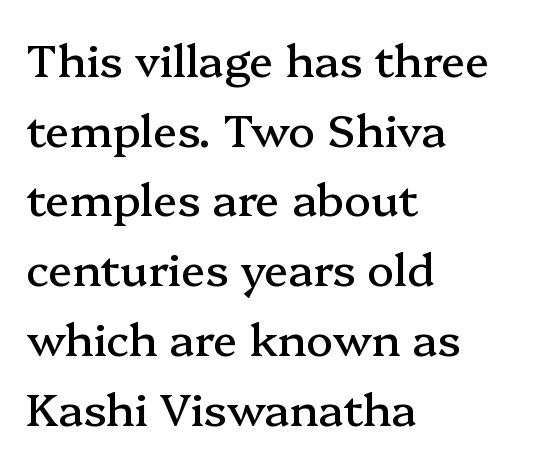
These lines are composed in type with serifs. The letters stand straight up with perfectly vertical stems. Underline: absent. Layout note: lines flush left. Students, observe: this is what conventionally led text looks like. The rendering keeps characters at their native spacing.
